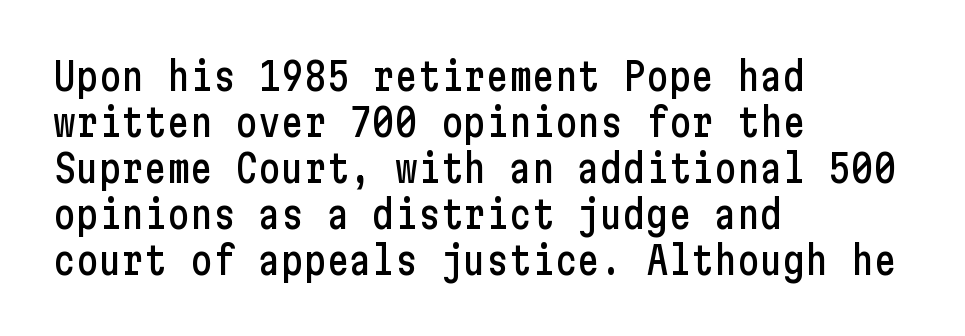
Students, note that the glyphs here touch the page at normal intervals. Is there any slant? The stems are plumb. Unmarked baselines from the first word to the last. The paragraph has a hard left edge and a soft right edge.
